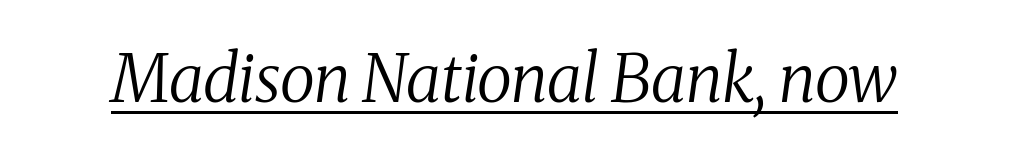
{"serif": "yes", "italic": "yes", "lean": "right", "slant_degrees": 8, "bold": "no", "weight": "regular", "width": "normal", "stroke_contrast": "medium", "x_height": "medium", "monospaced": "no", "underline": "yes", "letter_spacing": "normal", "letter_spacing_em": 0.0, "glyph_px": 65}
